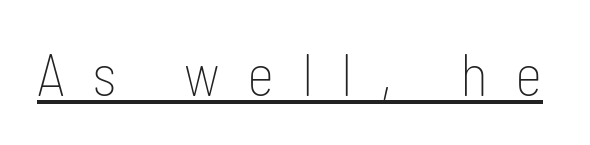
Q: Is the text bold? A: No.
Q: Is the text italic (slanted)? A: No, it is upright.
Q: Is the typeface a serif or a sans-serif typeface? A: Sans-serif.
Q: Is the text underlined? A: Yes.
Q: Is the spacing between letters normal or unusually wide? A: Unusually wide.
Q: Width (condensed, normal, or wide)? A: Condensed.
Q: Stroke contrast? A: Low.
Q: x-height? A: Medium.
Q: Monospaced? A: No.
